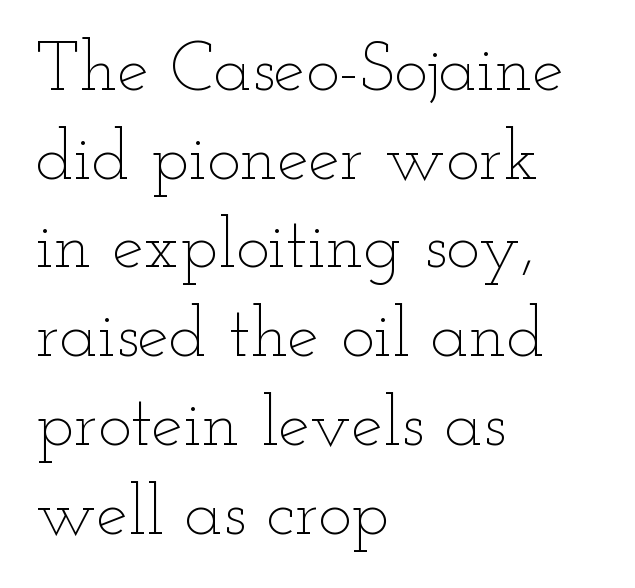
{"italic": "no", "bold": "no", "weight": "thin", "width": "wide", "stroke_contrast": "low", "x_height": "small", "monospaced": "no", "underline": "no", "align": "left", "line_spacing": "normal", "line_spacing_ratio": 1.25, "letter_spacing": "normal", "letter_spacing_em": 0.0, "glyph_px": 71}
